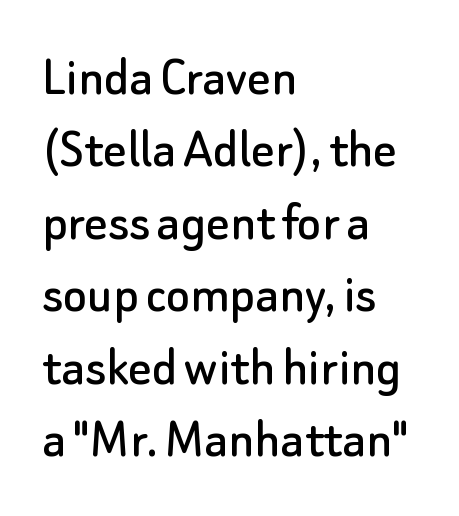
A typesetter would call this leading conventional body-copy spacing. It's the straight-up-and-down kind of type. The font family rendered here belongs to the sans-serif group. Every row of glyphs begins at an identical x-position on the left. Looks like regular typesetting: each glyph gets only the width it needs.
